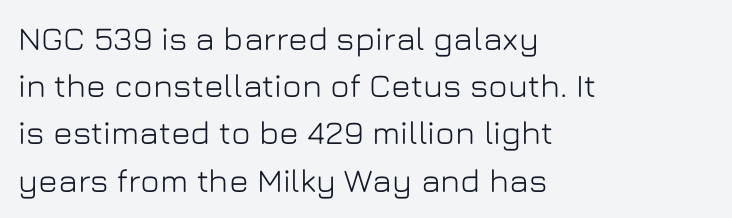
Lines of text with bare space underneath. A normal amount of white space separates one row of letters from the next. Inter-character spacing is left at the font's built-in metrics. Unlike a traditional serif, this face leaves its strokes unadorned. Posture: vertical.
